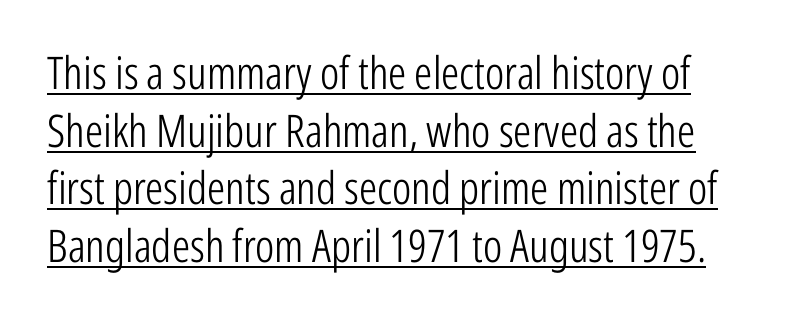
{"serif": "no", "italic": "no", "bold": "no", "weight": "light", "width": "condensed", "stroke_contrast": "low", "x_height": "medium", "monospaced": "no", "underline": "yes", "line_spacing": "normal", "line_spacing_ratio": 1.28, "letter_spacing": "normal", "letter_spacing_em": 0.0, "glyph_px": 45}
